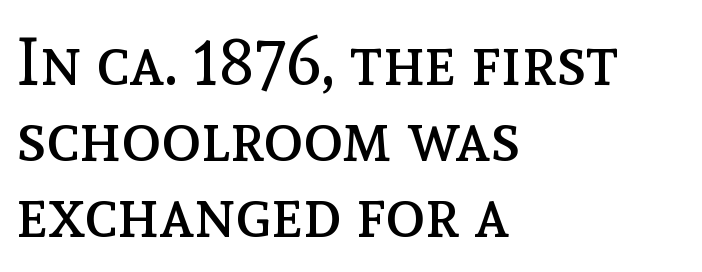
Q: Is the text bold? A: No.
Q: Is the text italic (slanted)? A: No, it is upright.
Q: Is the text underlined? A: No.
Q: How is the paragraph aligned? A: Left-aligned.
Q: Is the spacing between letters normal or unusually wide? A: Normal.
Q: Is the spacing between lines tight, normal or loose? A: Tight.
Q: Width (condensed, normal, or wide)? A: Normal.
Q: x-height? A: Medium.
Q: Monospaced? A: No.
